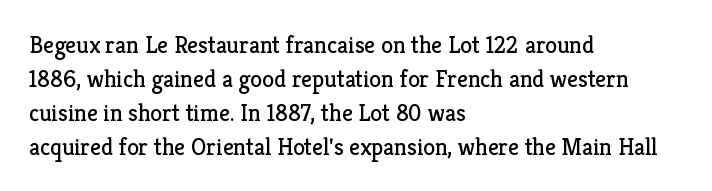
{"italic": "no", "bold": "no", "underline": "no", "align": "left", "line_spacing": "normal", "line_spacing_ratio": 1.41, "letter_spacing": "normal", "letter_spacing_em": 0.0, "glyph_px": 24}
